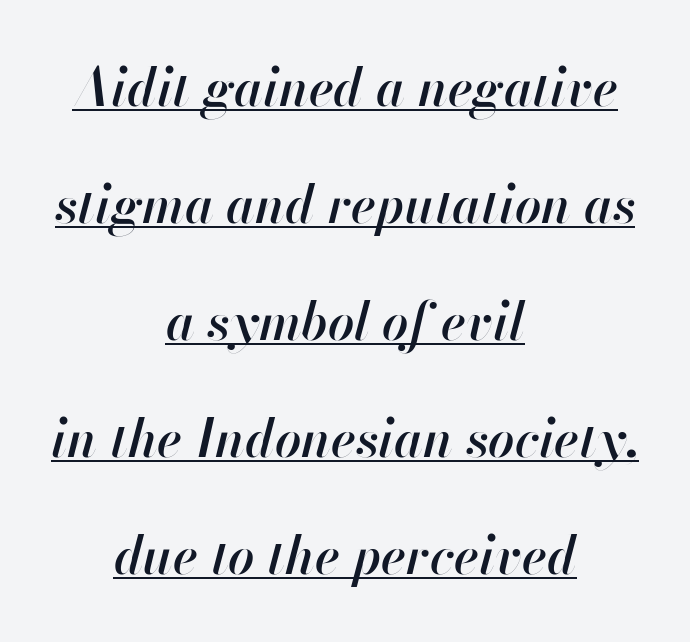
The image shows 52 px semibold type, italic (leaning right); set centered, loose line spacing (2.25x), normal letter spacing, underlined; high stroke contrast and a small x-height.
